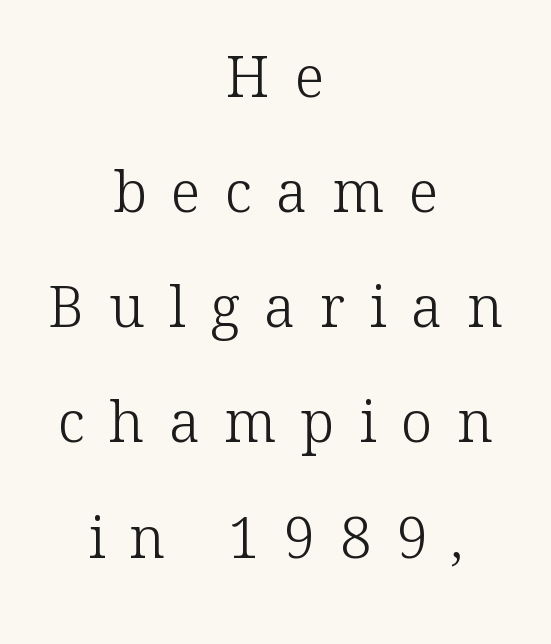
The image shows 57 px light serif type, upright; set centered, loose line spacing (2.02x), unusually wide letter spacing (+0.43 em), not underlined; low stroke contrast and a medium x-height.
